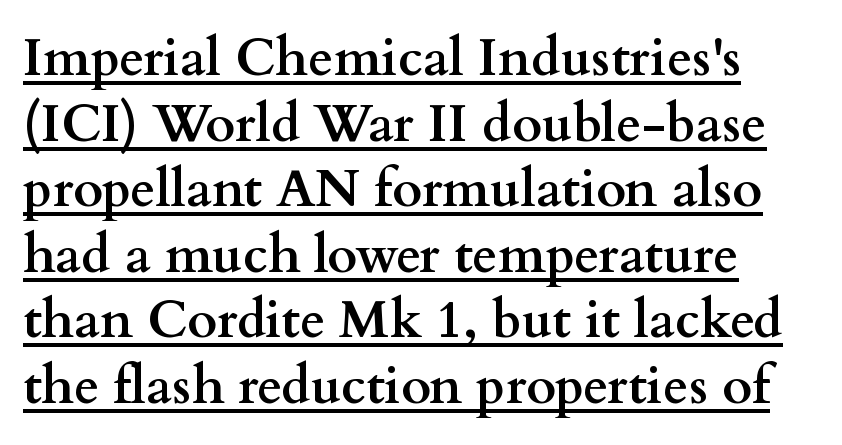
{"serif": "yes", "italic": "no", "bold": "yes", "weight": "semibold", "width": "wide", "stroke_contrast": "medium", "x_height": "small", "monospaced": "no", "underline": "yes", "align": "left", "line_spacing": "normal", "line_spacing_ratio": 1.26, "letter_spacing": "normal", "letter_spacing_em": 0.0, "glyph_px": 52}
